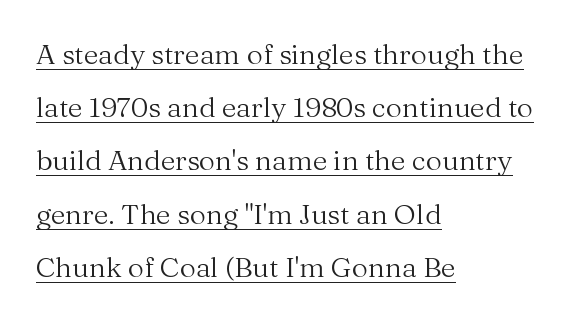
Q: Is the text bold? A: No.
Q: Is the text italic (slanted)? A: No, it is upright.
Q: Is the typeface a serif or a sans-serif typeface? A: Serif.
Q: Is the text underlined? A: Yes.
Q: How is the paragraph aligned? A: Left-aligned.
Q: Is the spacing between letters normal or unusually wide? A: Normal.
Q: Is the spacing between lines tight, normal or loose? A: Loose.
Q: Width (condensed, normal, or wide)? A: Normal.
Q: Stroke contrast? A: Medium.
Q: x-height? A: Medium.
Q: Monospaced? A: No.
